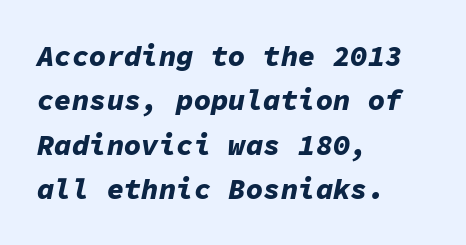
{"italic": "yes", "lean": "right", "slant_degrees": 11, "bold": "yes", "weight": "bold", "width": "normal", "stroke_contrast": "low", "x_height": "medium", "monospaced": "yes", "underline": "no", "align": "left", "line_spacing": "normal", "line_spacing_ratio": 1.53, "letter_spacing": "normal", "letter_spacing_em": 0.0, "glyph_px": 29}
